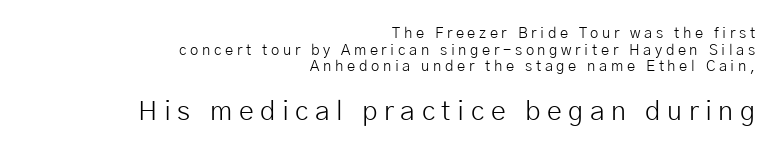
Leftover space on each line is placed entirely before the opening word. Each row of text sits above clean, open space. Summary of weight: not heavy and not bold. This sample uses expanded letter spacing, leaving extra air between glyphs.
